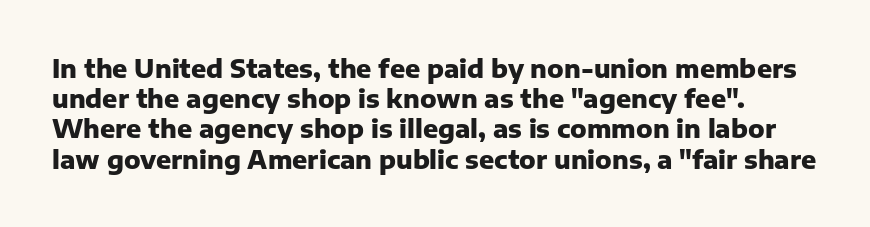
{"italic": "no", "bold": "yes", "underline": "no", "line_spacing_ratio": 1.21, "letter_spacing": "normal", "letter_spacing_em": 0.0, "glyph_px": 25}
